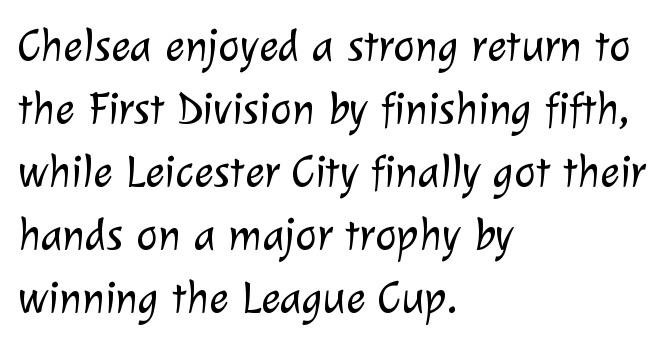
{"serif": "no", "bold": "no", "weight": "light", "width": "normal", "stroke_contrast": "low", "x_height": "medium", "monospaced": "no", "underline": "no", "align": "left", "line_spacing": "normal", "line_spacing_ratio": 1.37, "letter_spacing": "normal", "letter_spacing_em": 0.0, "glyph_px": 46}
